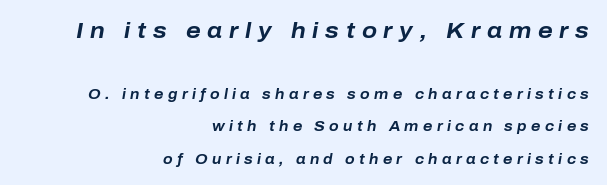
Visually, the top section dominates because its glyphs are scaled up. Unmarked baselines from the first word to the last. The paragraph has a hard right edge and a soft left edge. You could fit nearly another row in the gap between these rows. The rendering applies a slant to the glyphs.
